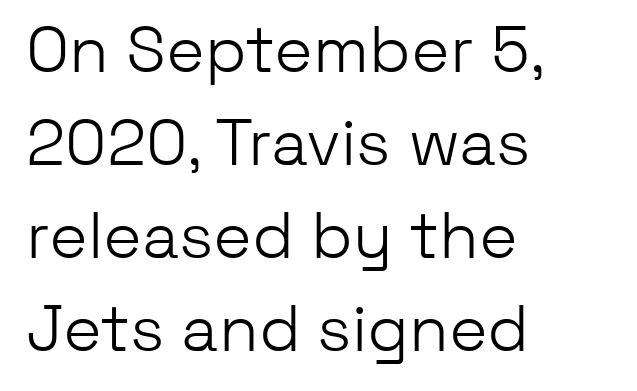
Q: Is the text bold? A: No.
Q: Is the text italic (slanted)? A: No, it is upright.
Q: Is the typeface a serif or a sans-serif typeface? A: Sans-serif.
Q: Is the text underlined? A: No.
Q: How is the paragraph aligned? A: Left-aligned.
Q: Is the spacing between letters normal or unusually wide? A: Normal.
Q: Is the spacing between lines tight, normal or loose? A: Normal.
Q: Width (condensed, normal, or wide)? A: Normal.
Q: Stroke contrast? A: Low.
Q: x-height? A: Medium.
Q: Monospaced? A: No.
